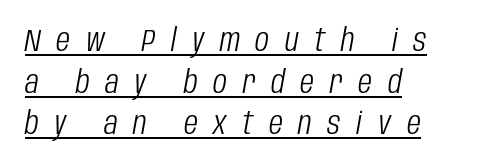
{"italic": "yes", "lean": "right", "slant_degrees": 10, "bold": "no", "weight": "light", "width": "condensed", "stroke_contrast": "low", "x_height": "large", "monospaced": "no", "underline": "yes", "align": "left", "line_spacing": "normal", "line_spacing_ratio": 1.3, "letter_spacing": "wide", "letter_spacing_em": 0.49, "glyph_px": 32}
